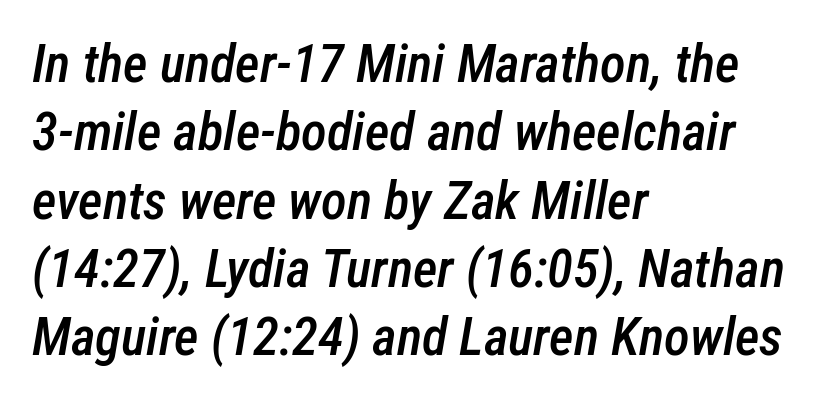
Q: Is the text bold? A: Semi-bold.
Q: Is the text italic (slanted)? A: Yes, it leans right by about 12 degrees.
Q: Is the text underlined? A: No.
Q: How is the paragraph aligned? A: Left-aligned.
Q: Is the spacing between letters normal or unusually wide? A: Normal.
Q: Is the spacing between lines tight, normal or loose? A: Normal.
Q: Width (condensed, normal, or wide)? A: Condensed.
Q: Stroke contrast? A: Low.
Q: x-height? A: Medium.
Q: Monospaced? A: No.
